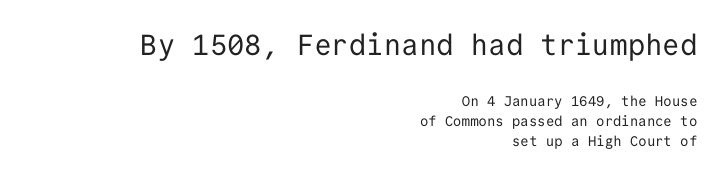
{"serif": "no", "italic": "no", "bold": "no", "weight": "regular", "width": "normal", "stroke_contrast": "low", "x_height": "medium", "monospaced": "yes", "underline": "no", "align": "right", "line_spacing": "normal", "line_spacing_ratio": 1.44, "letter_spacing": "normal", "letter_spacing_em": 0.0, "larger_block": "first", "size_ratio": 2.07, "glyph_px": 29}
